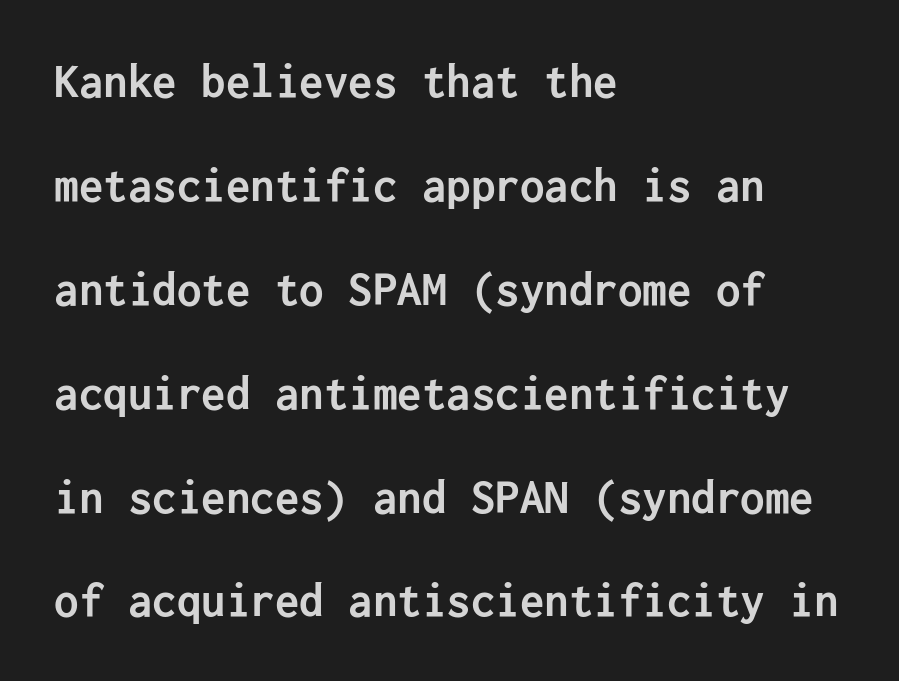
{"serif": "no", "italic": "no", "bold": "yes", "weight": "semibold", "width": "normal", "stroke_contrast": "low", "x_height": "medium", "underline": "no", "align": "left", "line_spacing": "loose", "line_spacing_ratio": 2.12, "letter_spacing": "normal", "letter_spacing_em": 0.0, "glyph_px": 49}
